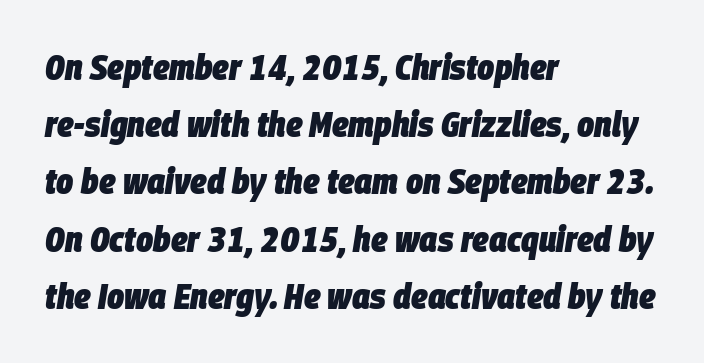
Q: Is the text bold? A: Yes.
Q: Is the text italic (slanted)? A: Yes, it leans right by about 9 degrees.
Q: Is the text underlined? A: No.
Q: How is the paragraph aligned? A: Left-aligned.
Q: Is the spacing between letters normal or unusually wide? A: Normal.
Q: Is the spacing between lines tight, normal or loose? A: Normal.
Q: Width (condensed, normal, or wide)? A: Condensed.
Q: Stroke contrast? A: Low.
Q: x-height? A: Large.
Q: Monospaced? A: No.
